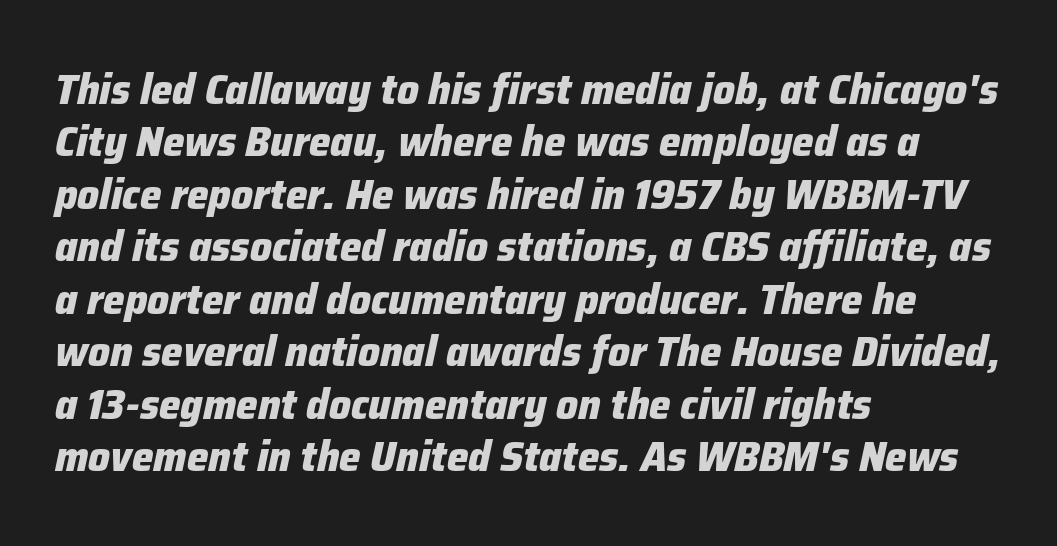
{"italic": "yes", "lean": "right", "slant_degrees": 12, "bold": "yes", "weight": "heavy", "width": "normal", "stroke_contrast": "low", "x_height": "medium", "monospaced": "no", "underline": "no", "align": "left", "line_spacing_ratio": 1.22, "letter_spacing": "normal", "letter_spacing_em": 0.0, "glyph_px": 43}
